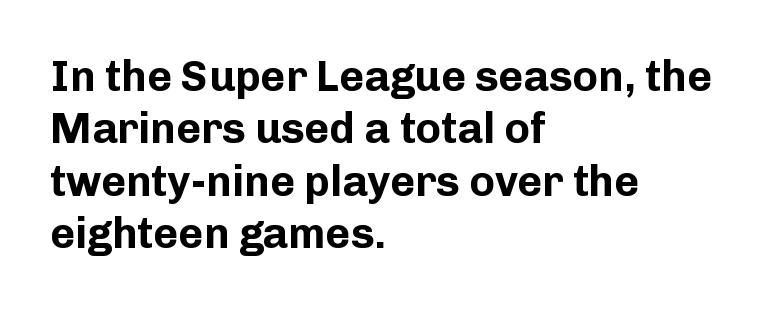
Q: Is the text bold? A: Yes.
Q: Is the text italic (slanted)? A: No, it is upright.
Q: Is the typeface a serif or a sans-serif typeface? A: Sans-serif.
Q: Is the text underlined? A: No.
Q: How is the paragraph aligned? A: Left-aligned.
Q: Is the spacing between letters normal or unusually wide? A: Normal.
Q: Width (condensed, normal, or wide)? A: Normal.
Q: Stroke contrast? A: Low.
Q: x-height? A: Medium.
Q: Monospaced? A: No.
